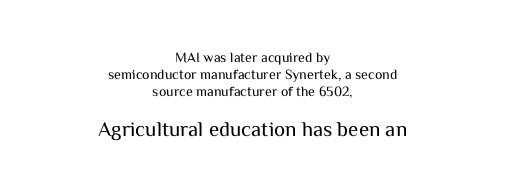
Q: Is the text bold? A: No.
Q: Is the text italic (slanted)? A: No, it is upright.
Q: Is the text underlined? A: No.
Q: How is the paragraph aligned? A: Centered.
Q: Is the spacing between letters normal or unusually wide? A: Normal.
Q: Which block of text is set in a larger size, the first (top) or the second (bottom)? A: The second (bottom) one.
